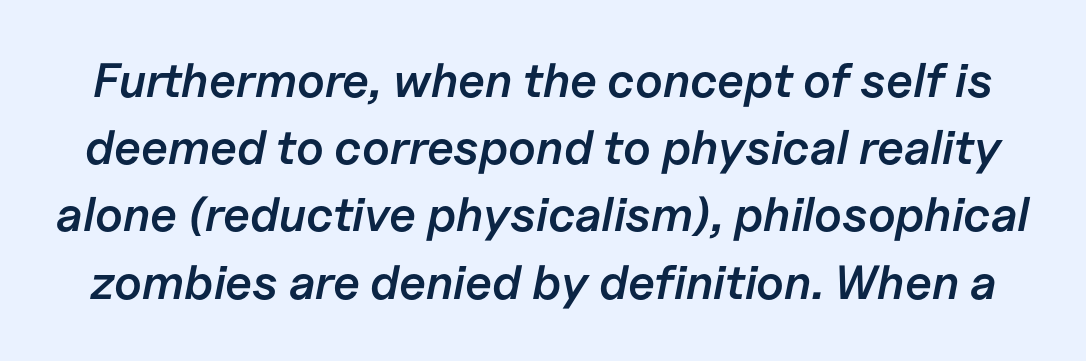
The image shows 48 px semibold type, italic (leaning right); set normal line spacing (1.4x), normal letter spacing, not underlined; low stroke contrast and a medium x-height.
